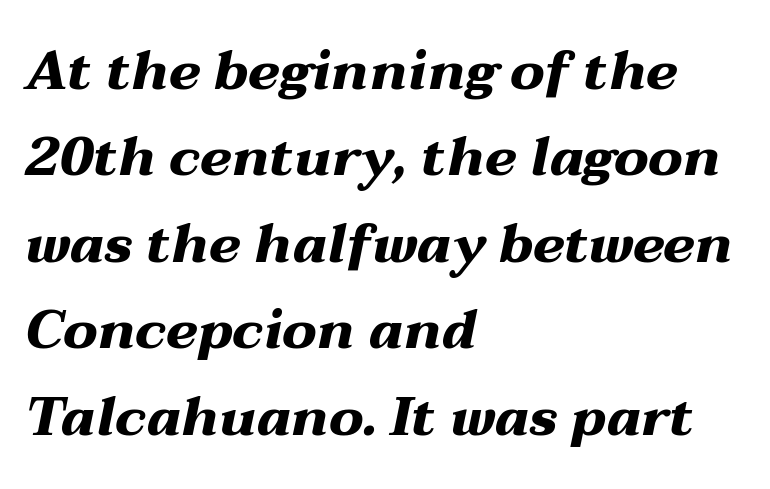
{"italic": "yes", "lean": "right", "slant_degrees": 12, "bold": "yes", "weight": "heavy", "width": "wide", "stroke_contrast": "medium", "x_height": "medium", "monospaced": "no", "underline": "no", "align": "left", "line_spacing": "normal", "line_spacing_ratio": 1.6, "letter_spacing": "normal", "letter_spacing_em": 0.0, "glyph_px": 54}
